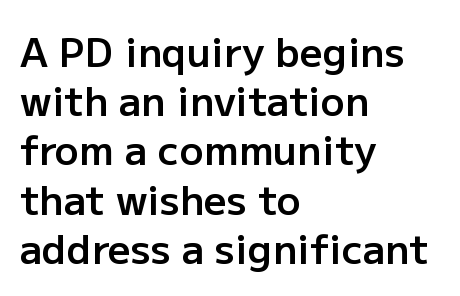
{"serif": "no", "italic": "no", "bold": "semi", "weight": "semibold", "width": "normal", "stroke_contrast": "low", "x_height": "medium", "monospaced": "no", "underline": "no", "align": "left", "line_spacing_ratio": 1.23, "letter_spacing": "normal", "letter_spacing_em": 0.0, "glyph_px": 40}
